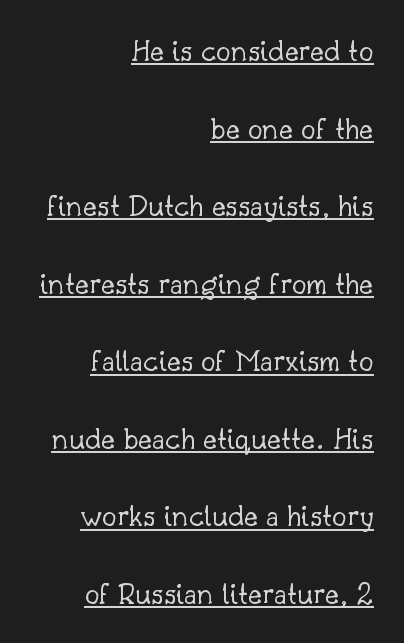
Q: Is the text bold? A: No.
Q: Is the text italic (slanted)? A: No, it is upright.
Q: Is the text underlined? A: Yes.
Q: How is the paragraph aligned? A: Right-aligned.
Q: Is the spacing between letters normal or unusually wide? A: Normal.
Q: Is the spacing between lines tight, normal or loose? A: Loose.
Q: Width (condensed, normal, or wide)? A: Normal.
Q: Stroke contrast? A: Low.
Q: x-height? A: Small.
Q: Monospaced? A: No.
